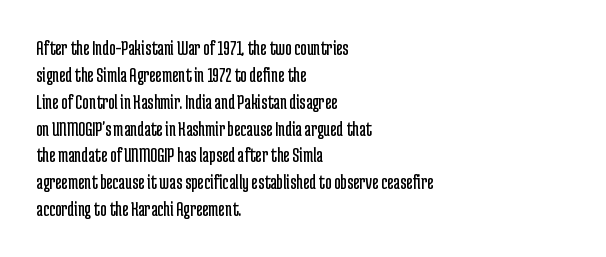
Q: Is the text bold? A: No.
Q: Is the text italic (slanted)? A: No, it is upright.
Q: Is the text underlined? A: No.
Q: How is the paragraph aligned? A: Left-aligned.
Q: Is the spacing between letters normal or unusually wide? A: Normal.
